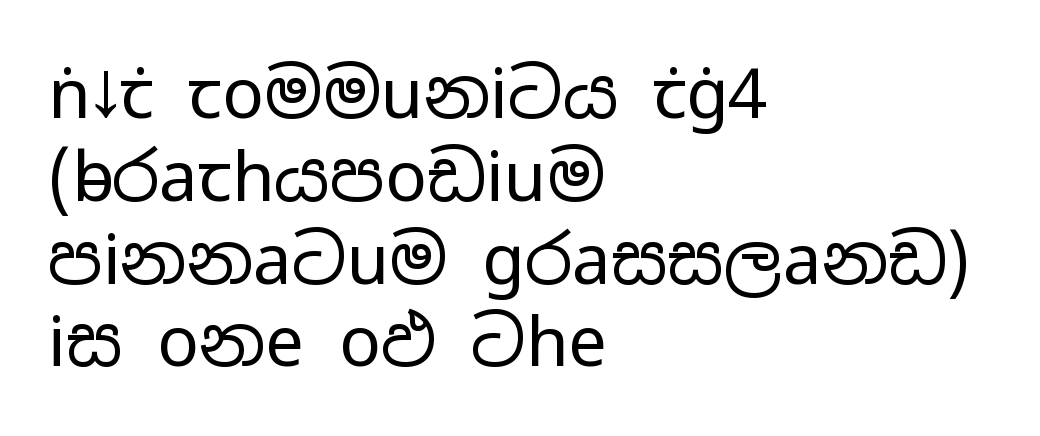
Q: Is the text bold? A: No.
Q: Is the text italic (slanted)? A: No, it is upright.
Q: Is the typeface a serif or a sans-serif typeface? A: Sans-serif.
Q: Is the text underlined? A: No.
Q: How is the paragraph aligned? A: Left-aligned.
Q: Is the spacing between letters normal or unusually wide? A: Normal.
Q: Width (condensed, normal, or wide)? A: Wide.
Q: Stroke contrast? A: Low.
Q: x-height? A: Medium.
Q: Monospaced? A: No.
